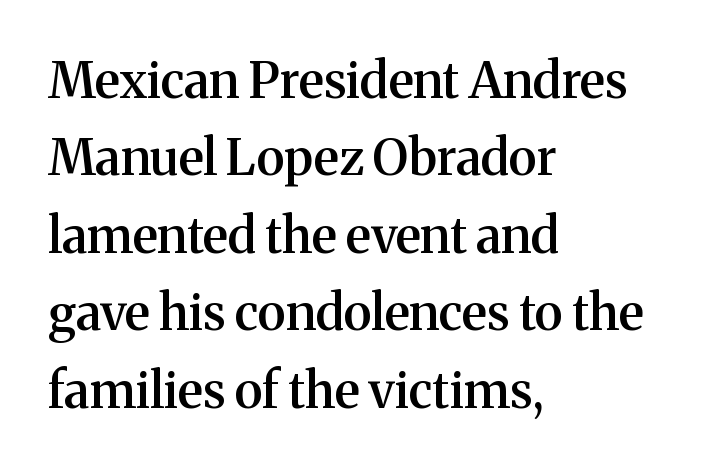
Q: Is the text bold? A: Semi-bold.
Q: Is the text italic (slanted)? A: No, it is upright.
Q: Is the typeface a serif or a sans-serif typeface? A: Serif.
Q: Is the text underlined? A: No.
Q: How is the paragraph aligned? A: Left-aligned.
Q: Is the spacing between letters normal or unusually wide? A: Normal.
Q: Is the spacing between lines tight, normal or loose? A: Normal.
Q: Width (condensed, normal, or wide)? A: Normal.
Q: Stroke contrast? A: Medium.
Q: x-height? A: Medium.
Q: Monospaced? A: No.
